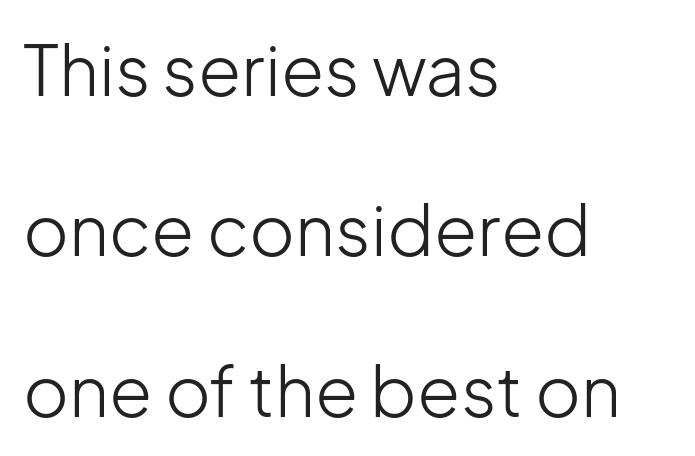
Q: Is the text bold? A: No.
Q: Is the text italic (slanted)? A: No, it is upright.
Q: Is the typeface a serif or a sans-serif typeface? A: Sans-serif.
Q: Is the text underlined? A: No.
Q: How is the paragraph aligned? A: Left-aligned.
Q: Is the spacing between letters normal or unusually wide? A: Normal.
Q: Is the spacing between lines tight, normal or loose? A: Loose.
Q: Width (condensed, normal, or wide)? A: Normal.
Q: Stroke contrast? A: Low.
Q: x-height? A: Medium.
Q: Monospaced? A: No.
